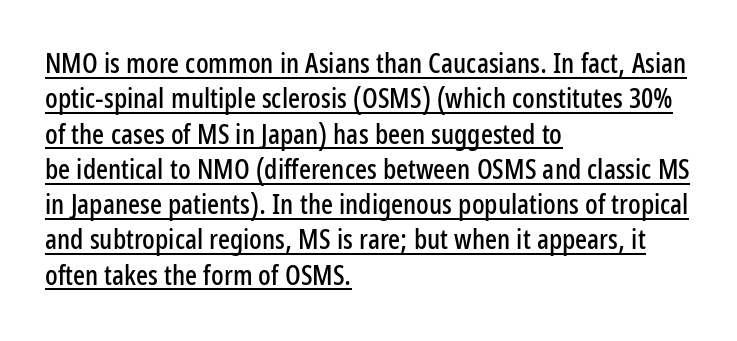
The image shows 28 px condensed sans-serif type, upright; set left-aligned, normal line spacing (1.26x), normal letter spacing, underlined; low stroke contrast and a medium x-height.
